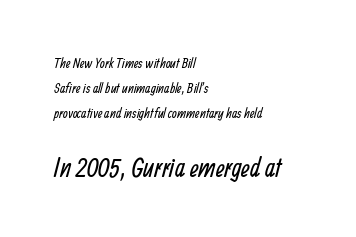
Weight class: somewhere from thin through regular. Beneath every word, the page is bare. Spacing between characters is what you'd get straight out of the box. The lower block of text is set noticeably larger than the block above it. Horizontally, the lines are justified to the leading edge only.
